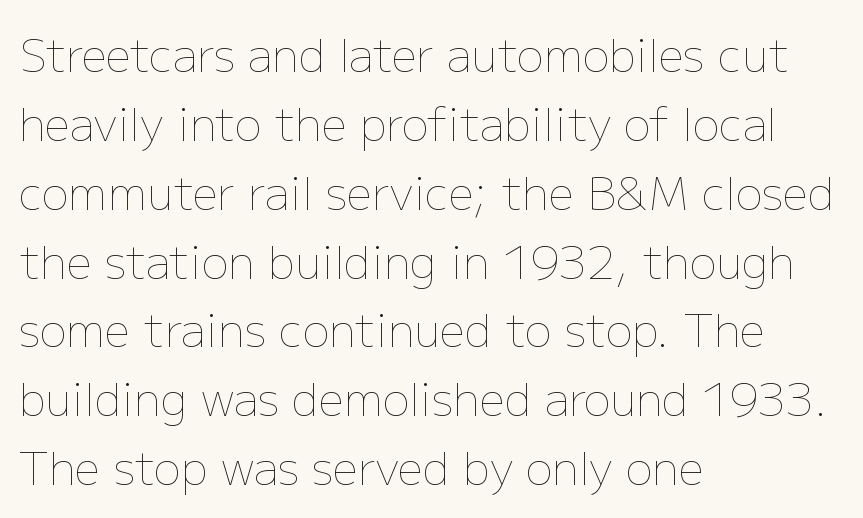
Q: Is the text bold? A: No.
Q: Is the text italic (slanted)? A: No, it is upright.
Q: Is the text underlined? A: No.
Q: How is the paragraph aligned? A: Left-aligned.
Q: Is the spacing between letters normal or unusually wide? A: Normal.
Q: Is the spacing between lines tight, normal or loose? A: Normal.
Q: Width (condensed, normal, or wide)? A: Normal.
Q: Stroke contrast? A: Low.
Q: x-height? A: Medium.
Q: Monospaced? A: No.
